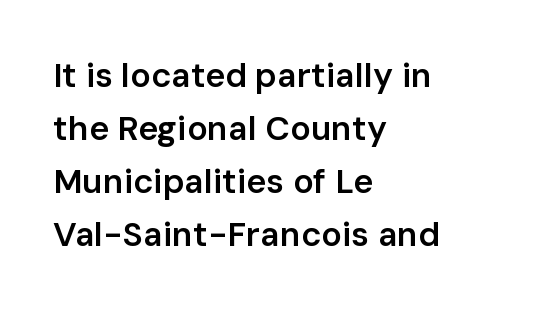
Quick note: underline off. Tracking here is standard; glyphs follow each other at the usual distance. One glance says typical: line gaps are just what's usual. Looks like regular typesetting: each glyph gets only the width it needs. The font is running at a semibold setting, under full bold. Classification — sans serif.
